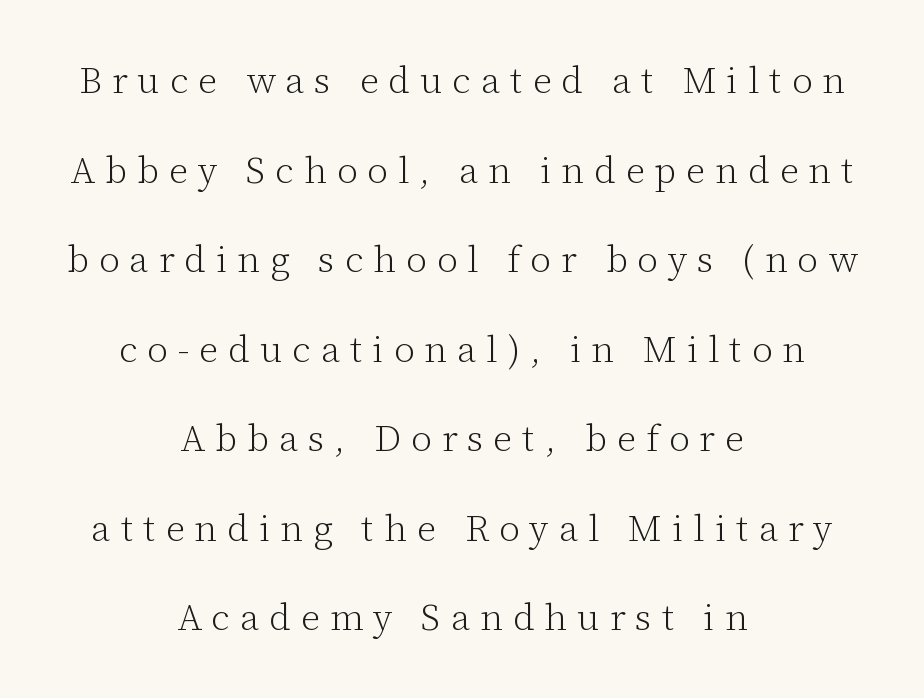
Q: Is the text bold? A: No.
Q: Is the text italic (slanted)? A: No, it is upright.
Q: Is the typeface a serif or a sans-serif typeface? A: Serif.
Q: Is the text underlined? A: No.
Q: How is the paragraph aligned? A: Centered.
Q: Is the spacing between letters normal or unusually wide? A: Unusually wide.
Q: Is the spacing between lines tight, normal or loose? A: Loose.
Q: Width (condensed, normal, or wide)? A: Normal.
Q: Stroke contrast? A: Low.
Q: x-height? A: Medium.
Q: Monospaced? A: No.
